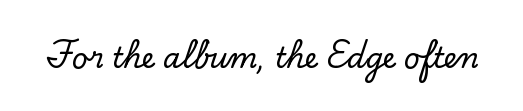
Q: Is the text italic (slanted)? A: Yes.
Q: Is the typeface a serif or a sans-serif typeface? A: Serif.
Q: Is the text underlined? A: No.
Q: Is the spacing between letters normal or unusually wide? A: Normal.
Q: Width (condensed, normal, or wide)? A: Normal.
Q: Stroke contrast? A: Low.
Q: x-height? A: Small.
Q: Monospaced? A: No.
